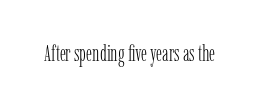
The image shows 22 px text type, upright; set normal letter spacing, not underlined.
